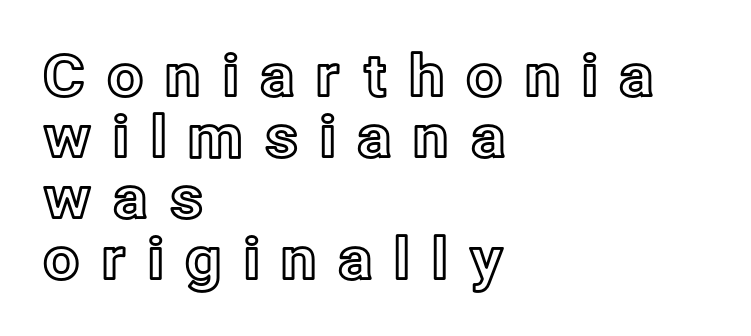
Q: Is the text italic (slanted)? A: No, it is upright.
Q: Is the text underlined? A: No.
Q: How is the paragraph aligned? A: Left-aligned.
Q: Is the spacing between letters normal or unusually wide? A: Unusually wide.
Q: Is the spacing between lines tight, normal or loose? A: Tight.
Q: Width (condensed, normal, or wide)? A: Normal.
Q: x-height? A: Medium.
Q: Monospaced? A: No.
